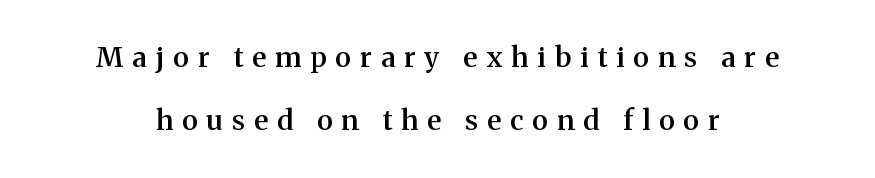
Q: Is the text bold? A: Semi-bold.
Q: Is the text italic (slanted)? A: No, it is upright.
Q: Is the typeface a serif or a sans-serif typeface? A: Serif.
Q: Is the text underlined? A: No.
Q: Is the spacing between letters normal or unusually wide? A: Unusually wide.
Q: Is the spacing between lines tight, normal or loose? A: Loose.
Q: Width (condensed, normal, or wide)? A: Normal.
Q: Stroke contrast? A: Medium.
Q: x-height? A: Medium.
Q: Monospaced? A: No.
